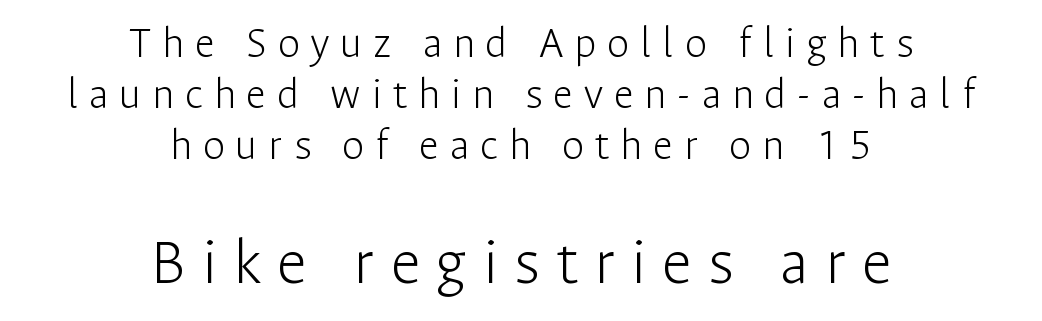
{"serif": "no", "italic": "no", "bold": "no", "weight": "light", "width": "normal", "stroke_contrast": "low", "x_height": "medium", "monospaced": "no", "underline": "no", "align": "center", "line_spacing": "tight", "line_spacing_ratio": 1.13, "letter_spacing": "wide", "letter_spacing_em": 0.24, "larger_block": "second", "size_ratio": 1.49, "glyph_px": 67}
